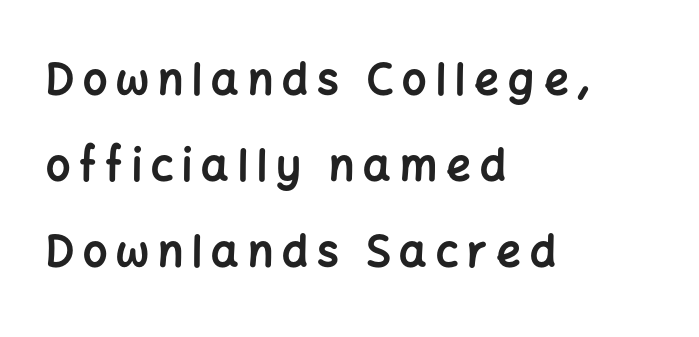
Q: Is the text bold? A: Yes.
Q: Is the text italic (slanted)? A: No, it is upright.
Q: Is the typeface a serif or a sans-serif typeface? A: Sans-serif.
Q: Is the text underlined? A: No.
Q: How is the paragraph aligned? A: Left-aligned.
Q: Is the spacing between letters normal or unusually wide? A: Unusually wide.
Q: Is the spacing between lines tight, normal or loose? A: Loose.
Q: Width (condensed, normal, or wide)? A: Normal.
Q: Stroke contrast? A: Low.
Q: x-height? A: Medium.
Q: Monospaced? A: No.
